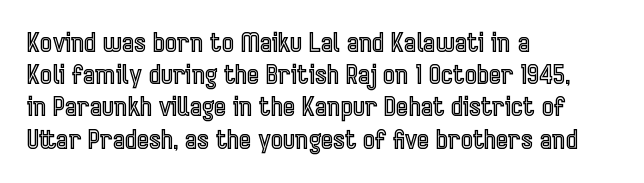
Q: Is the text italic (slanted)? A: No, it is upright.
Q: Is the text underlined? A: No.
Q: How is the paragraph aligned? A: Left-aligned.
Q: Is the spacing between letters normal or unusually wide? A: Normal.
